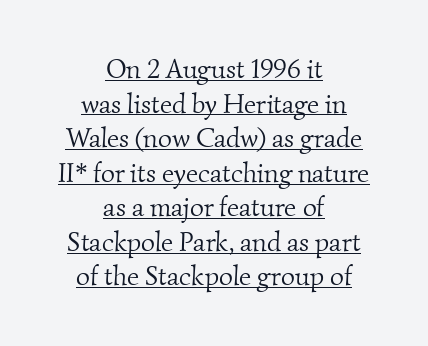
Q: Is the text bold? A: No.
Q: Is the text underlined? A: Yes.
Q: How is the paragraph aligned? A: Centered.
Q: Is the spacing between letters normal or unusually wide? A: Normal.
Q: Is the spacing between lines tight, normal or loose? A: Normal.
